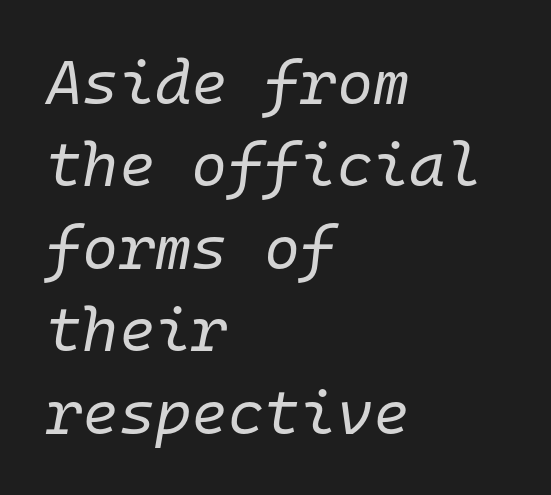
The image shows 62 px regular-weight type, italic (leaning right), monospaced; set left-aligned, normal line spacing (1.33x), normal letter spacing, not underlined; low stroke contrast and a medium x-height.
